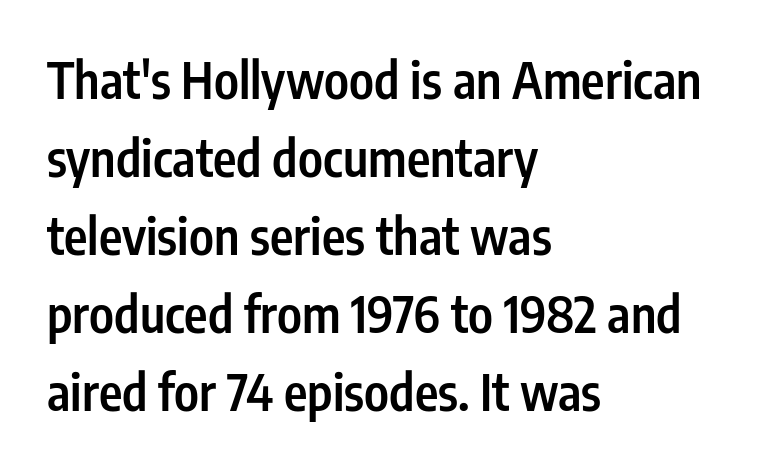
The image shows 50 px semibold, condensed sans-serif type, upright; set left-aligned, normal line spacing (1.56x), normal letter spacing, not underlined; low stroke contrast and a medium x-height.
